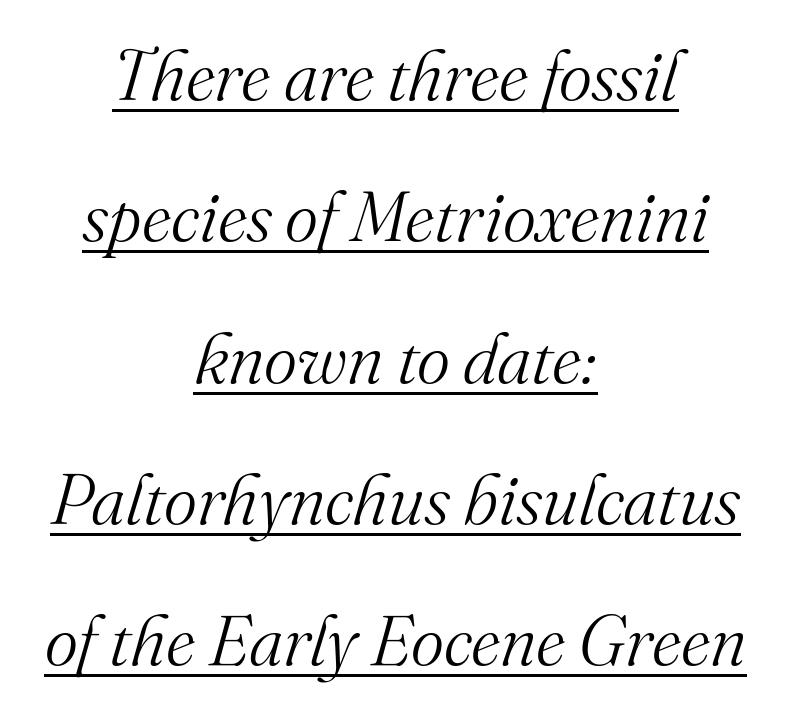
Looking at the ascenders, they clearly lean. Varying glyph widths throughout — classic text-font behaviour. Leading: increased. Unbolded letterforms with no extra heft.
